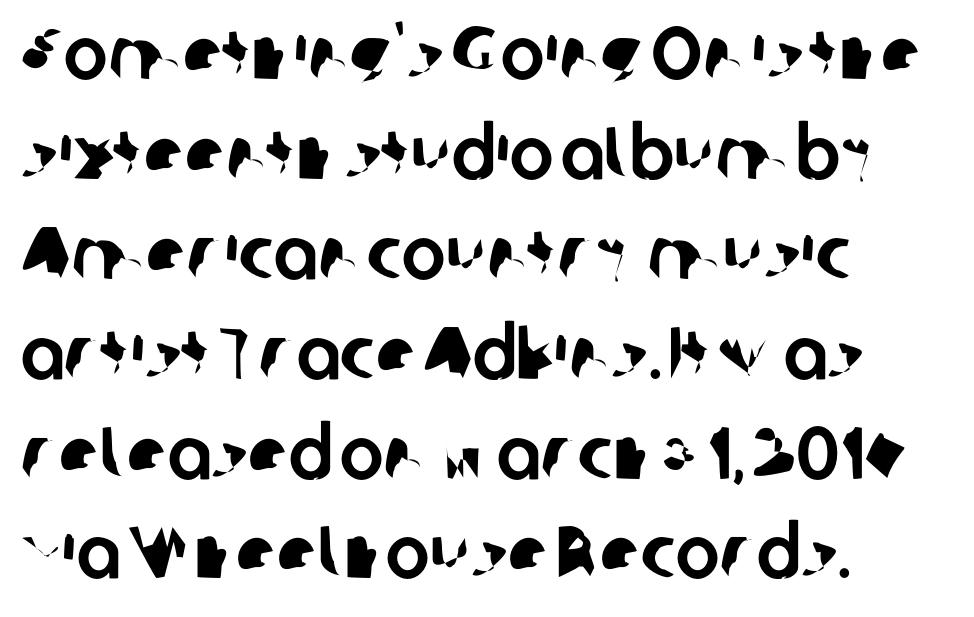
One-word summary of the alignment: left. A typesetter would call this zero additional tracking. The zone under the glyphs is completely vacant. Rows of type keep a routine distance in the vertical direction. This sample has the flowing, uneven cadence of proportional lettering. The font family rendered here belongs to the sans-serif group.
